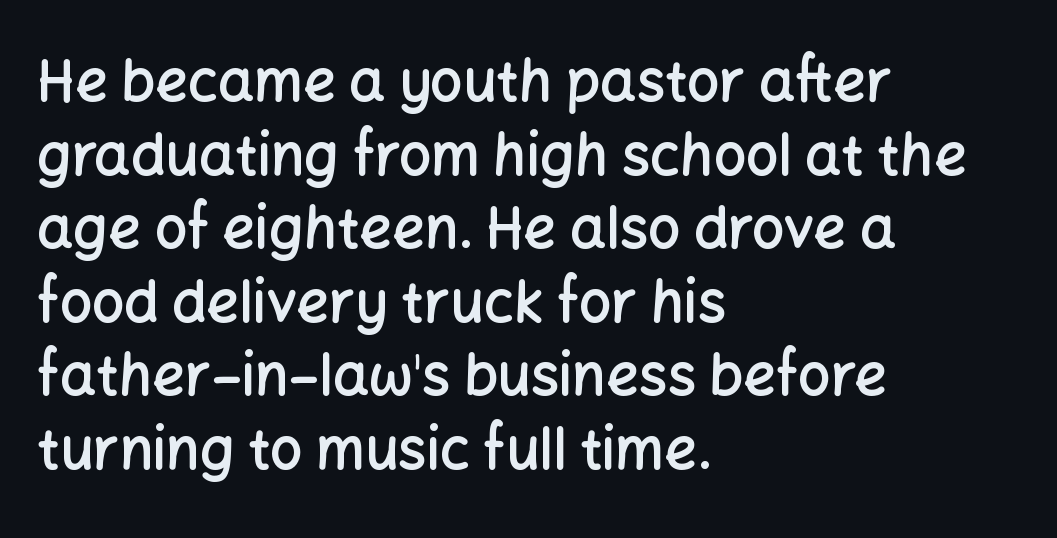
Q: Is the text bold? A: Semi-bold.
Q: Is the text italic (slanted)? A: No, it is upright.
Q: Is the typeface a serif or a sans-serif typeface? A: Sans-serif.
Q: Is the text underlined? A: No.
Q: How is the paragraph aligned? A: Left-aligned.
Q: Is the spacing between letters normal or unusually wide? A: Normal.
Q: Is the spacing between lines tight, normal or loose? A: Normal.
Q: Width (condensed, normal, or wide)? A: Normal.
Q: Stroke contrast? A: Low.
Q: x-height? A: Medium.
Q: Monospaced? A: No.
